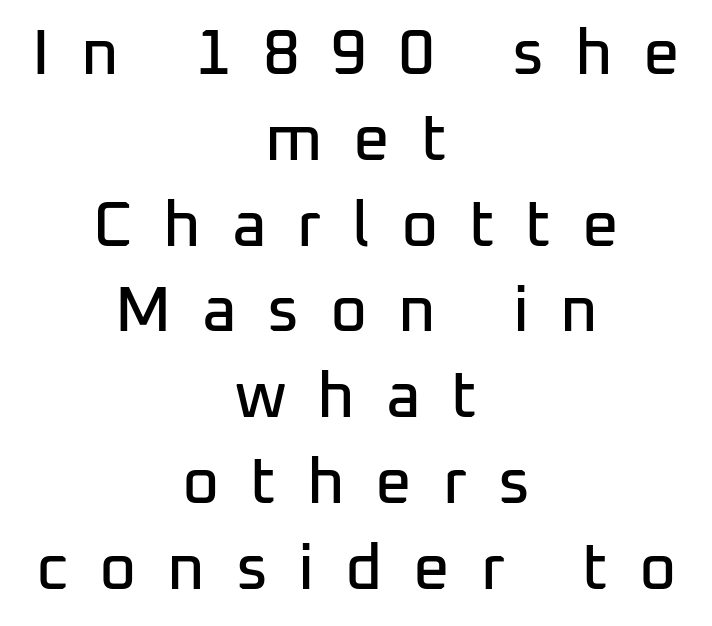
{"serif": "no", "italic": "no", "width": "normal", "stroke_contrast": "low", "x_height": "medium", "monospaced": "no", "underline": "no", "align": "center", "line_spacing": "normal", "line_spacing_ratio": 1.34, "letter_spacing": "wide", "letter_spacing_em": 0.48, "glyph_px": 64}
